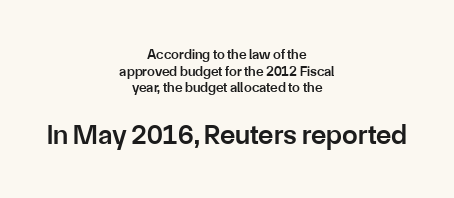
Note the varied advance widths — an 'i' is clearly narrower than an 'm'. The rendering keeps characters at their native spacing. Quick note: underline off. Letterform terminals end flat and unadorned throughout the passage.
